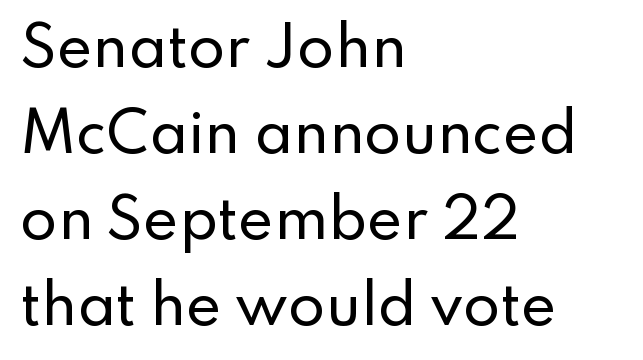
Q: Is the text italic (slanted)? A: No, it is upright.
Q: Is the typeface a serif or a sans-serif typeface? A: Sans-serif.
Q: Is the text underlined? A: No.
Q: How is the paragraph aligned? A: Left-aligned.
Q: Is the spacing between letters normal or unusually wide? A: Normal.
Q: Is the spacing between lines tight, normal or loose? A: Normal.
Q: Width (condensed, normal, or wide)? A: Normal.
Q: Stroke contrast? A: Low.
Q: x-height? A: Small.
Q: Monospaced? A: No.
